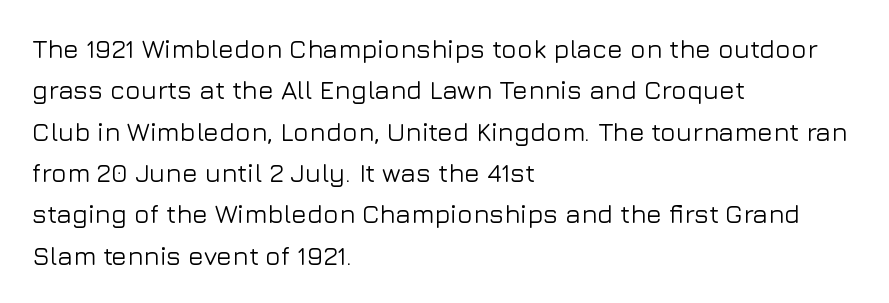
The image shows 26 px text type, upright; set left-aligned, normal line spacing (1.59x), normal letter spacing, not underlined.
